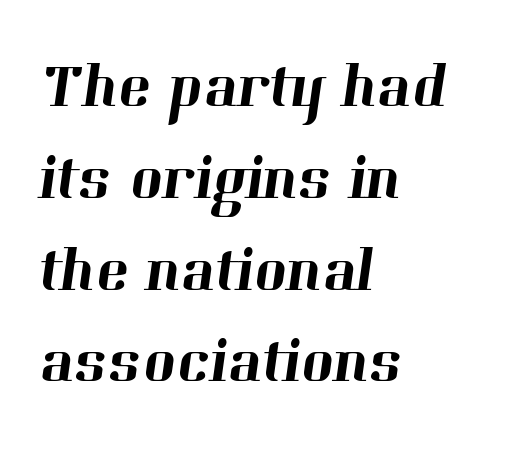
{"serif": "yes", "width": "normal", "stroke_contrast": "high", "x_height": "medium", "monospaced": "no", "underline": "no", "align": "left", "line_spacing": "normal", "line_spacing_ratio": 1.48, "letter_spacing": "normal", "letter_spacing_em": 0.0, "glyph_px": 62}
